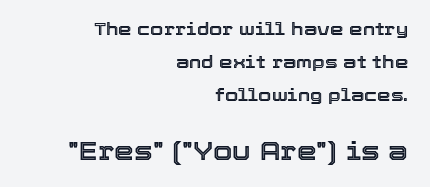
The image shows 25 px text type, upright; set right-aligned, loose line spacing (1.94x), normal letter spacing, not underlined; the second (bottom) block is 1.47x larger.
